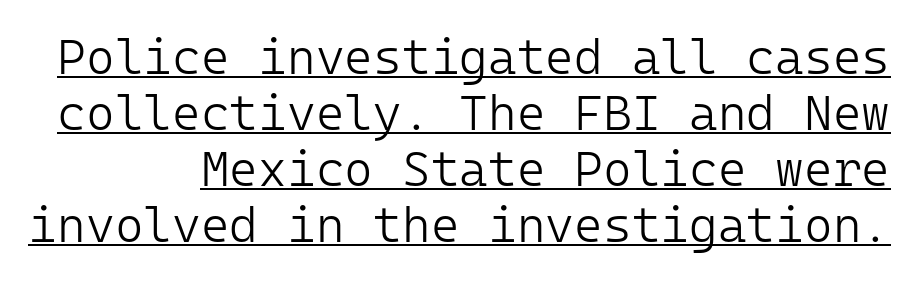
{"serif": "no", "italic": "no", "bold": "no", "weight": "light", "width": "normal", "stroke_contrast": "low", "x_height": "medium", "monospaced": "yes", "underline": "yes", "line_spacing": "tight", "line_spacing_ratio": 1.14, "letter_spacing": "normal", "letter_spacing_em": 0.0, "glyph_px": 49}
